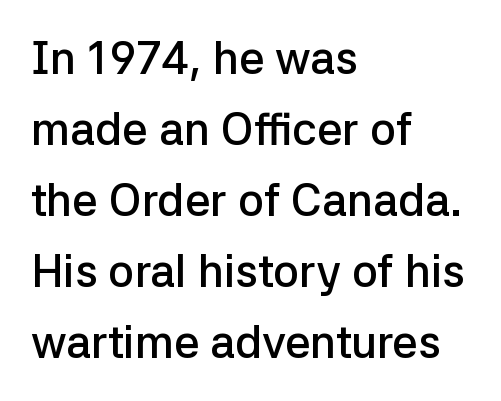
{"serif": "no", "italic": "no", "bold": "semi", "weight": "semibold", "width": "normal", "stroke_contrast": "low", "x_height": "medium", "monospaced": "no", "underline": "no", "align": "left", "line_spacing": "normal", "line_spacing_ratio": 1.58, "letter_spacing": "normal", "letter_spacing_em": 0.0, "glyph_px": 45}
